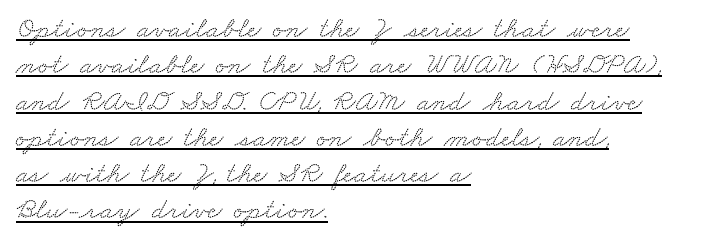
The image shows 30 px wide serif type; set left-aligned, line spacing 1.21x, normal letter spacing, underlined; low stroke contrast and a small x-height.
